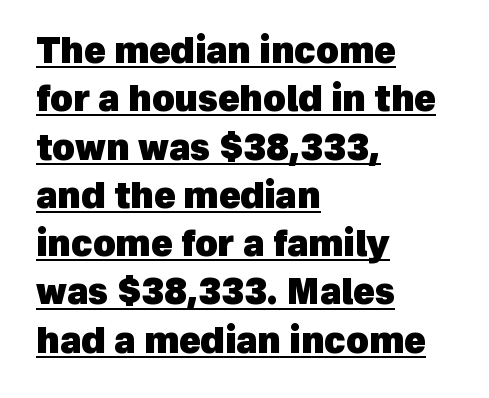
Q: Is the text bold? A: Yes.
Q: Is the typeface a serif or a sans-serif typeface? A: Sans-serif.
Q: Is the text underlined? A: Yes.
Q: How is the paragraph aligned? A: Left-aligned.
Q: Is the spacing between letters normal or unusually wide? A: Normal.
Q: Is the spacing between lines tight, normal or loose? A: Normal.
Q: Width (condensed, normal, or wide)? A: Normal.
Q: x-height? A: Medium.
Q: Monospaced? A: No.
